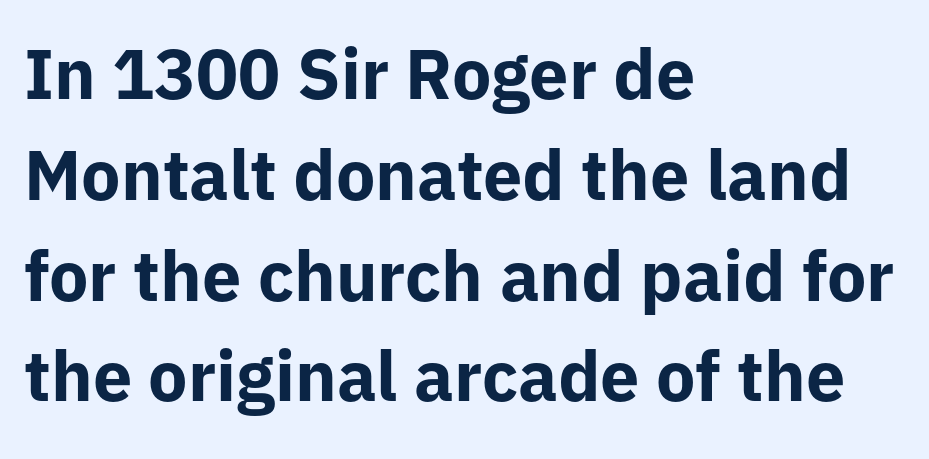
{"serif": "no", "italic": "no", "bold": "yes", "weight": "bold", "width": "normal", "stroke_contrast": "low", "x_height": "medium", "monospaced": "no", "underline": "no", "align": "left", "line_spacing": "normal", "line_spacing_ratio": 1.44, "letter_spacing": "normal", "letter_spacing_em": 0.0, "glyph_px": 70}
